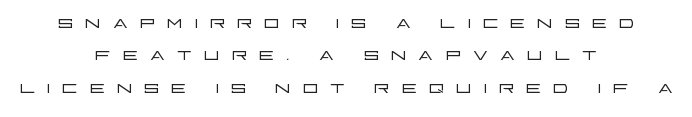
Honestly, the row spacing looks completely unremarkable. The lines in this sample share a center point and differ in where they start and stop. Type without underlining. Display-style spreading of the glyphs; the letterfit is very open.
